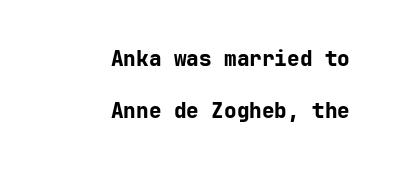
The image shows 21 px bold type, upright; set right-aligned, loose line spacing (2.49x), normal letter spacing, not underlined.
